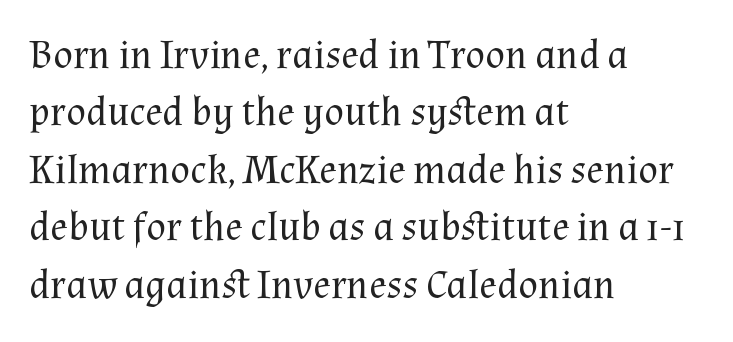
Q: Is the text bold? A: No.
Q: Is the text italic (slanted)? A: No, it is upright.
Q: Is the text underlined? A: No.
Q: How is the paragraph aligned? A: Left-aligned.
Q: Is the spacing between letters normal or unusually wide? A: Normal.
Q: Is the spacing between lines tight, normal or loose? A: Normal.
Q: Width (condensed, normal, or wide)? A: Normal.
Q: Stroke contrast? A: Medium.
Q: x-height? A: Medium.
Q: Monospaced? A: No.
